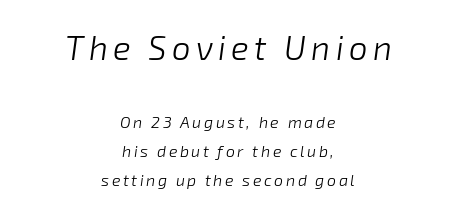
{"italic": "yes", "lean": "right", "slant_degrees": 8, "bold": "no", "weight": "light", "width": "normal", "stroke_contrast": "low", "x_height": "medium", "monospaced": "no", "underline": "no", "align": "center", "line_spacing_ratio": 1.79, "larger_block": "first", "size_ratio": 2.06, "glyph_px": 33}
